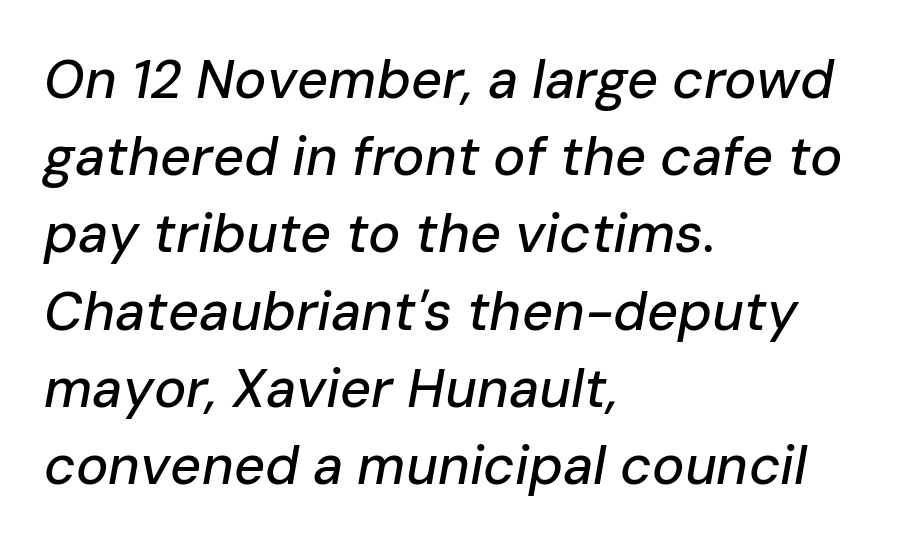
{"italic": "yes", "lean": "right", "slant_degrees": 10, "width": "normal", "stroke_contrast": "low", "x_height": "medium", "monospaced": "no", "underline": "no", "align": "left", "line_spacing": "normal", "line_spacing_ratio": 1.43, "letter_spacing": "normal", "letter_spacing_em": 0.0, "glyph_px": 54}
